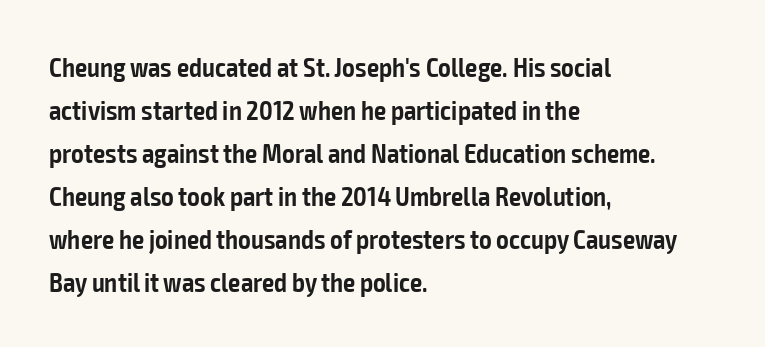
The image shows 27 px text type, upright; set left-aligned, normal line spacing (1.59x), normal letter spacing, not underlined.
